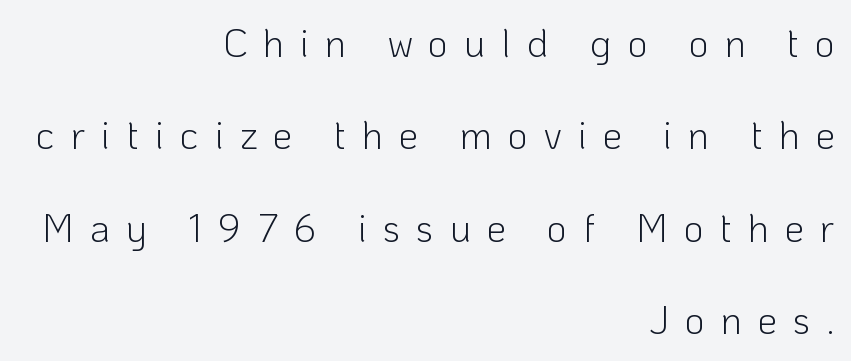
Rule under the text: the space is simply empty. Stroke terminals: plain, sans-serif. Look at the tracking — it's clearly loosened, letters drifting apart. Weight: not bold — regular or lighter.
